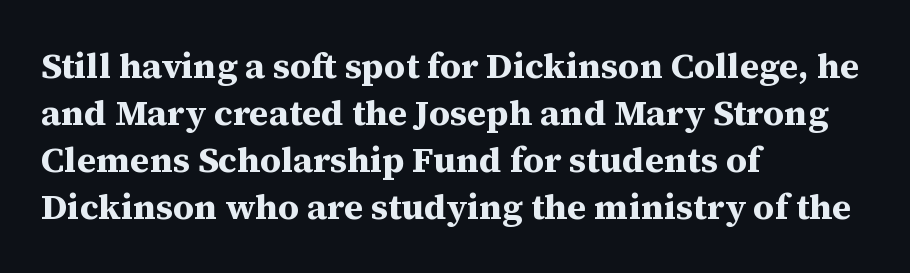
Notice how the passage keeps a crisp vertical edge on the left only. Beneath every word, the page is bare. Leading matches the norm, producing a regular column. The passage shown is typeset with a serif family.
